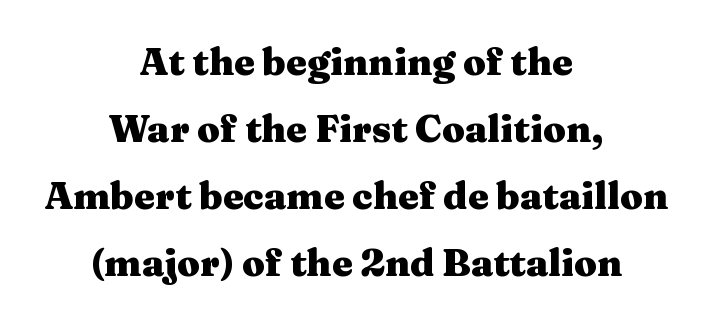
Each letter keeps its own natural width here, so spacing adapts to shape. A serif font was chosen for this passage. Stroke thickness is high; the sample reads as a true bold. The whitespace from short lines is split evenly between both sides.
